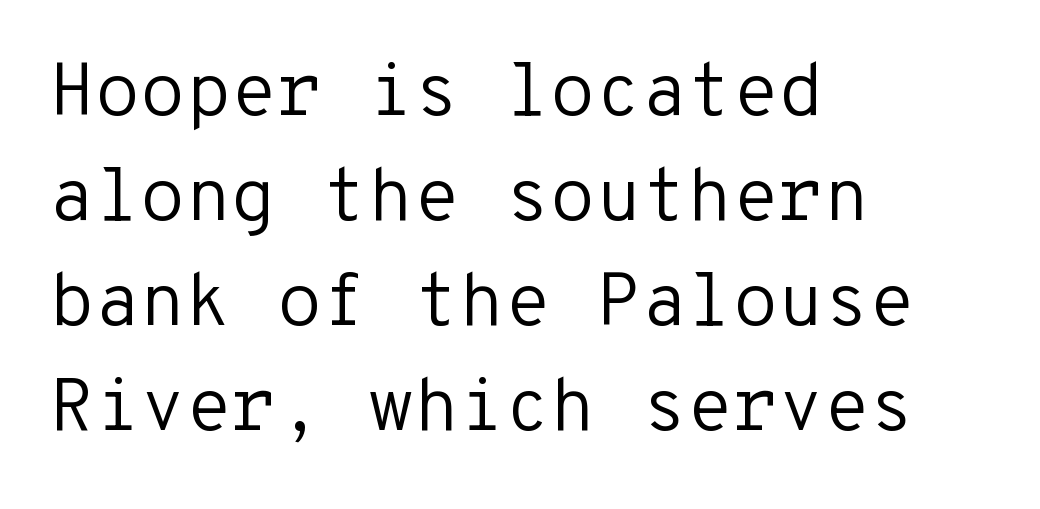
{"serif": "no", "italic": "no", "bold": "no", "weight": "regular", "width": "normal", "stroke_contrast": "low", "x_height": "medium", "monospaced": "yes", "underline": "no", "align": "left", "line_spacing": "normal", "line_spacing_ratio": 1.42, "letter_spacing": "normal", "letter_spacing_em": 0.0, "glyph_px": 74}
